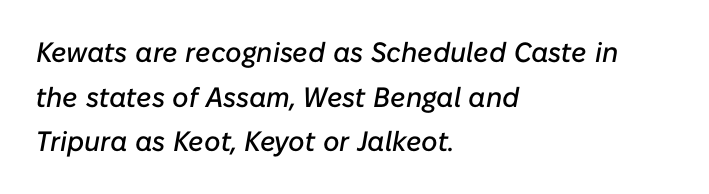
Compared with typical paragraphs, the rows here are spaced about the same. Does the copy run flush right? No — it runs flush left. Here the designer chose a conventional face with non-uniform glyph widths. Clear beneath every line of the passage. How are the letters spaced? Ordinarily, with no added tracking. Emphasis-style slanted type is in use.
